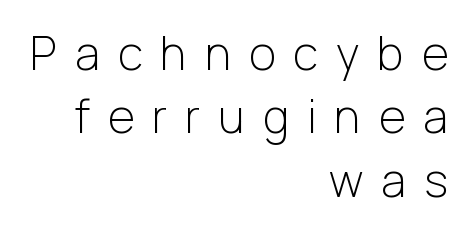
Q: Is the text bold? A: No.
Q: Is the text italic (slanted)? A: No, it is upright.
Q: Is the typeface a serif or a sans-serif typeface? A: Sans-serif.
Q: Is the text underlined? A: No.
Q: How is the paragraph aligned? A: Right-aligned.
Q: Is the spacing between letters normal or unusually wide? A: Unusually wide.
Q: Is the spacing between lines tight, normal or loose? A: Normal.
Q: Width (condensed, normal, or wide)? A: Normal.
Q: Stroke contrast? A: Low.
Q: x-height? A: Medium.
Q: Monospaced? A: No.
